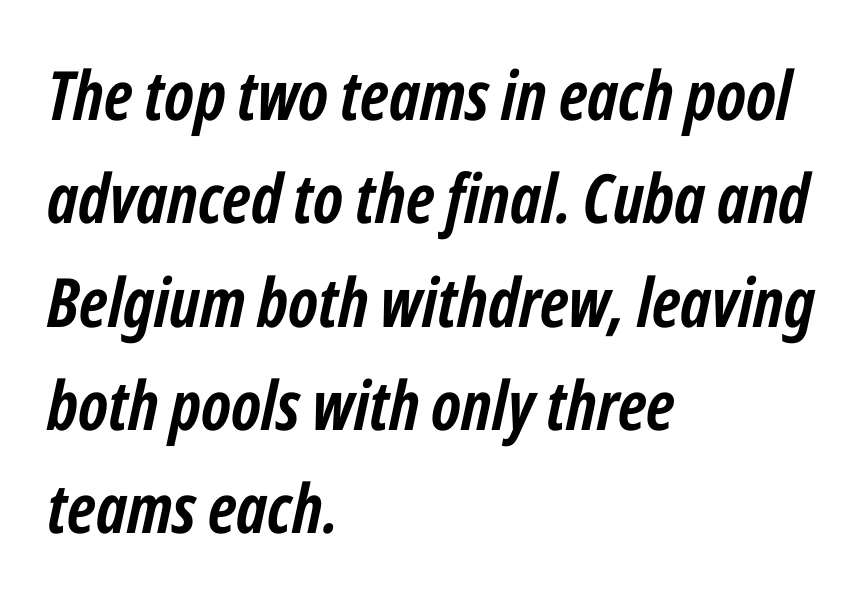
Q: Is the text bold? A: Yes.
Q: Is the text italic (slanted)? A: Yes, it leans right by about 12 degrees.
Q: Is the text underlined? A: No.
Q: How is the paragraph aligned? A: Left-aligned.
Q: Is the spacing between letters normal or unusually wide? A: Normal.
Q: Is the spacing between lines tight, normal or loose? A: Normal.
Q: Width (condensed, normal, or wide)? A: Condensed.
Q: Stroke contrast? A: Low.
Q: x-height? A: Medium.
Q: Monospaced? A: No.
